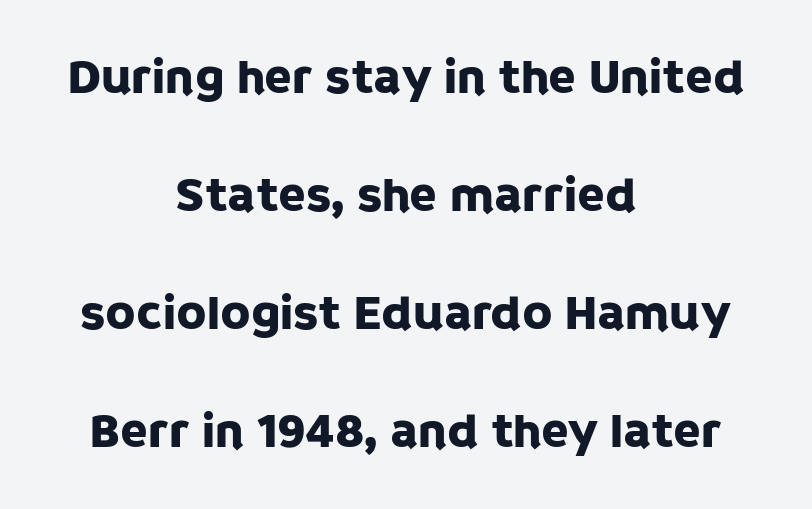
Descender tails drop into unmarked territory. These lines stand farther apart than default settings would place them. Every row of glyphs is offset so its center matches the block's center. If you drew a line through each stem, it would be perfectly vertical. You could not count columns in this text — the font is proportionally spaced.
